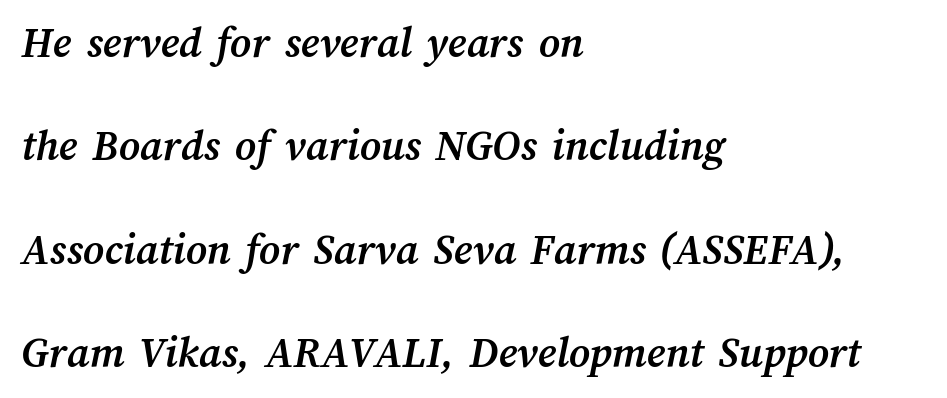
Q: Is the text bold? A: Yes.
Q: Is the text underlined? A: No.
Q: How is the paragraph aligned? A: Left-aligned.
Q: Is the spacing between letters normal or unusually wide? A: Normal.
Q: Is the spacing between lines tight, normal or loose? A: Loose.
Q: Width (condensed, normal, or wide)? A: Normal.
Q: Stroke contrast? A: Medium.
Q: x-height? A: Medium.
Q: Monospaced? A: No.
